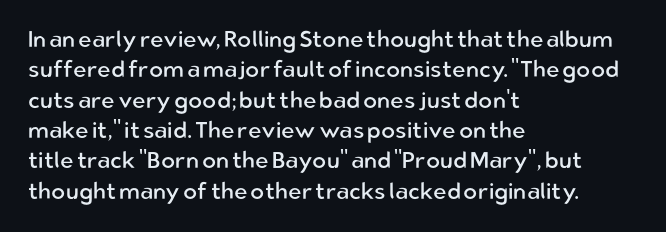
{"italic": "no", "bold": "no", "underline": "no", "align": "left", "line_spacing": "normal", "line_spacing_ratio": 1.32, "letter_spacing": "normal", "letter_spacing_em": 0.0, "glyph_px": 23}
